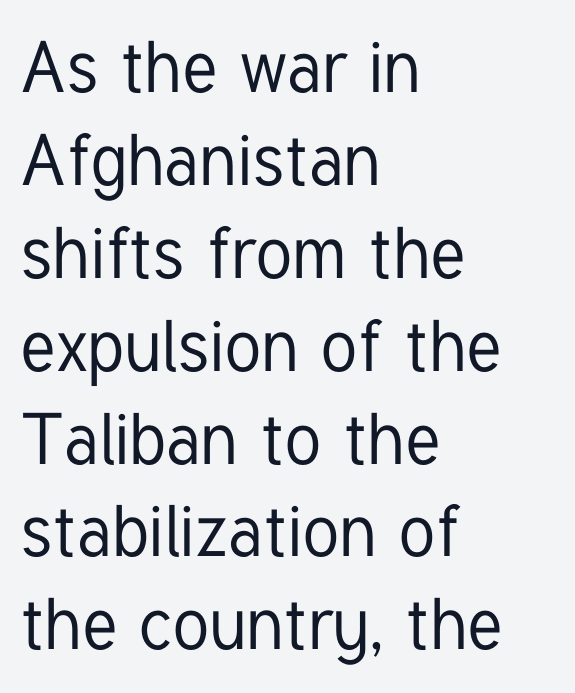
The image shows 72 px condensed sans-serif type, upright; set left-aligned, normal line spacing (1.29x), normal letter spacing, not underlined; low stroke contrast and a medium x-height.
